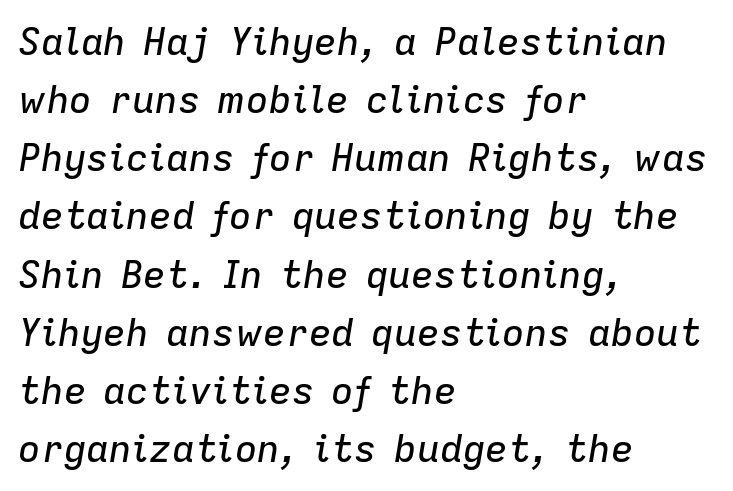
Quick note: underline off. The designer left line spacing at the default. This sample has the flowing, uneven cadence of proportional lettering. There's an unmistakable incline to the writing here. No extra tracking has been applied to these lines. The rendering anchors every line to the left-hand side.
